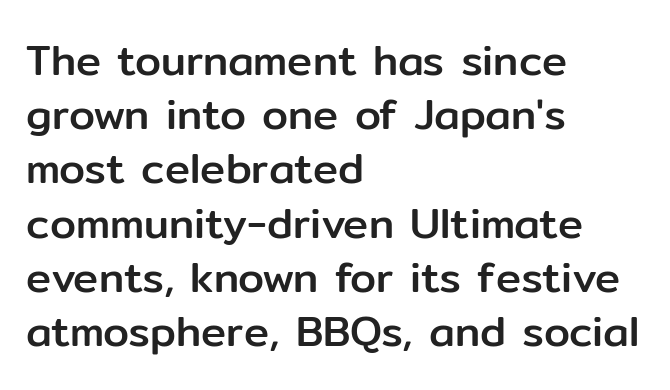
Q: Is the text italic (slanted)? A: No, it is upright.
Q: Is the typeface a serif or a sans-serif typeface? A: Sans-serif.
Q: Is the text underlined? A: No.
Q: How is the paragraph aligned? A: Left-aligned.
Q: Is the spacing between letters normal or unusually wide? A: Normal.
Q: Is the spacing between lines tight, normal or loose? A: Normal.
Q: Width (condensed, normal, or wide)? A: Normal.
Q: Stroke contrast? A: Low.
Q: x-height? A: Medium.
Q: Monospaced? A: No.
